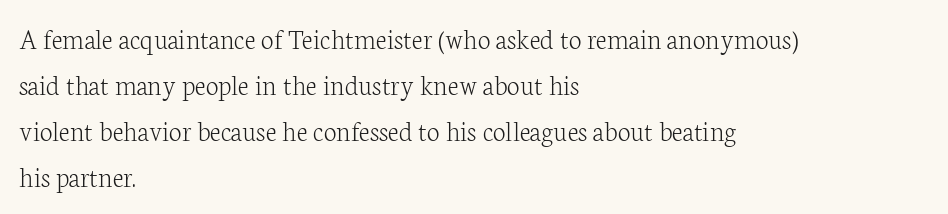
Q: Is the text bold? A: No.
Q: Is the text italic (slanted)? A: No, it is upright.
Q: Is the typeface a serif or a sans-serif typeface? A: Serif.
Q: Is the text underlined? A: No.
Q: How is the paragraph aligned? A: Left-aligned.
Q: Is the spacing between letters normal or unusually wide? A: Normal.
Q: Is the spacing between lines tight, normal or loose? A: Normal.
Q: Width (condensed, normal, or wide)? A: Normal.
Q: Stroke contrast? A: Low.
Q: x-height? A: Medium.
Q: Monospaced? A: No.
